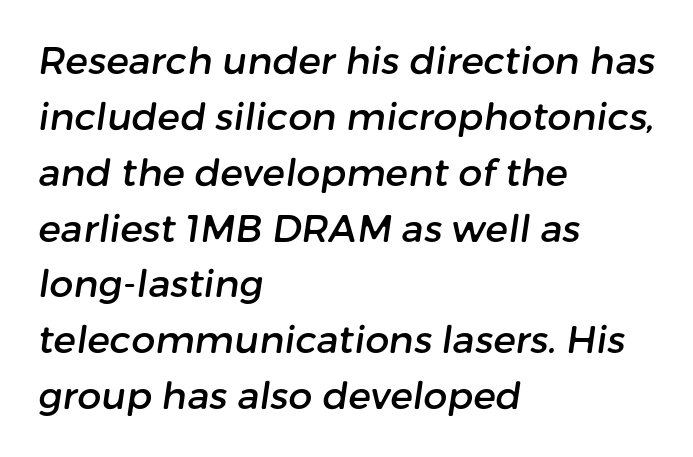
Each letter's strokes conclude bluntly, with no projecting serifs. The passage shown is typed in a proportional face where columns would drift. Nobody touched the tracking dial on this one. These lines sit exactly where default settings would place them. Reading down the block, your eye returns to a fixed left position each line.
